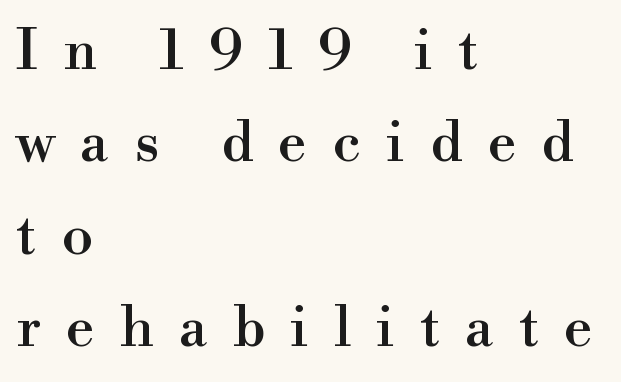
Q: Is the text italic (slanted)? A: No, it is upright.
Q: Is the typeface a serif or a sans-serif typeface? A: Serif.
Q: Is the text underlined? A: No.
Q: How is the paragraph aligned? A: Left-aligned.
Q: Is the spacing between letters normal or unusually wide? A: Unusually wide.
Q: Is the spacing between lines tight, normal or loose? A: Normal.
Q: Width (condensed, normal, or wide)? A: Normal.
Q: Stroke contrast? A: High.
Q: x-height? A: Small.
Q: Monospaced? A: No.
